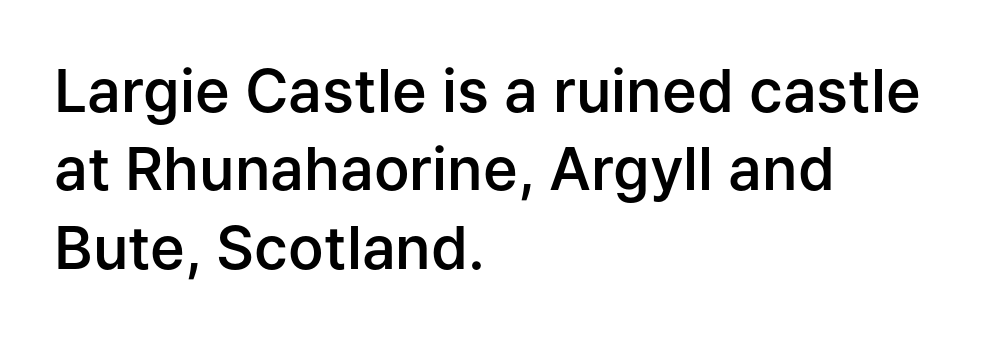
The image shows 59 px semibold sans-serif type, upright; set left-aligned, normal line spacing (1.33x), normal letter spacing, not underlined; low stroke contrast and a medium x-height.
